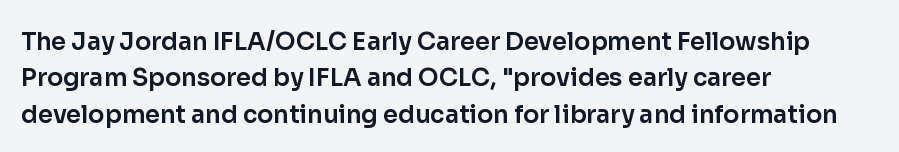
{"italic": "no", "underline": "no", "align": "left", "line_spacing": "normal", "line_spacing_ratio": 1.52, "letter_spacing": "normal", "letter_spacing_em": 0.0, "glyph_px": 24}
